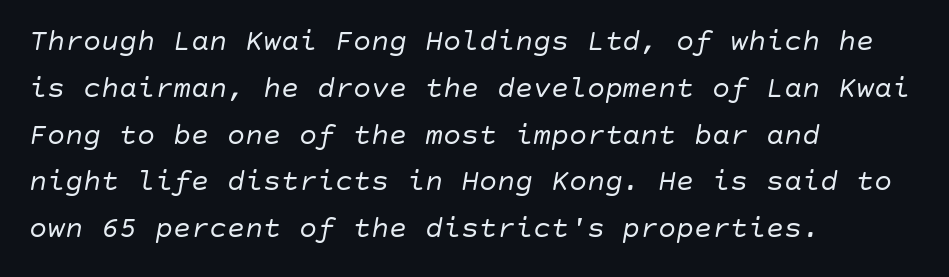
The image shows 30 px regular-weight type, italic (leaning right); set left-aligned, normal line spacing (1.56x), normal letter spacing, not underlined; low stroke contrast and a large x-height.
